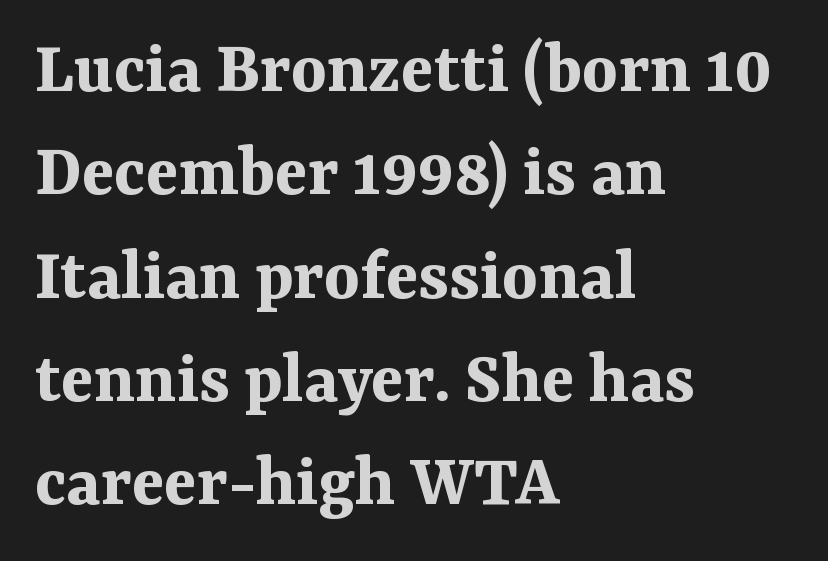
Q: Is the text bold? A: Yes.
Q: Is the text italic (slanted)? A: No, it is upright.
Q: Is the typeface a serif or a sans-serif typeface? A: Serif.
Q: Is the text underlined? A: No.
Q: How is the paragraph aligned? A: Left-aligned.
Q: Is the spacing between letters normal or unusually wide? A: Normal.
Q: Is the spacing between lines tight, normal or loose? A: Normal.
Q: Width (condensed, normal, or wide)? A: Normal.
Q: Stroke contrast? A: Medium.
Q: x-height? A: Medium.
Q: Monospaced? A: No.
